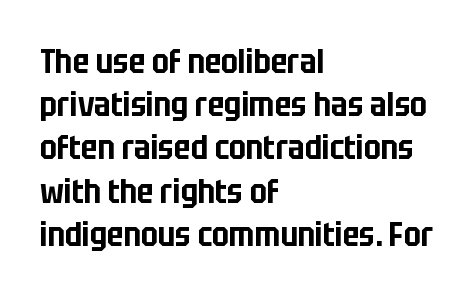
The image shows 33 px condensed sans-serif type, upright; set left-aligned, normal line spacing (1.31x), normal letter spacing, not underlined; low stroke contrast and a large x-height.
